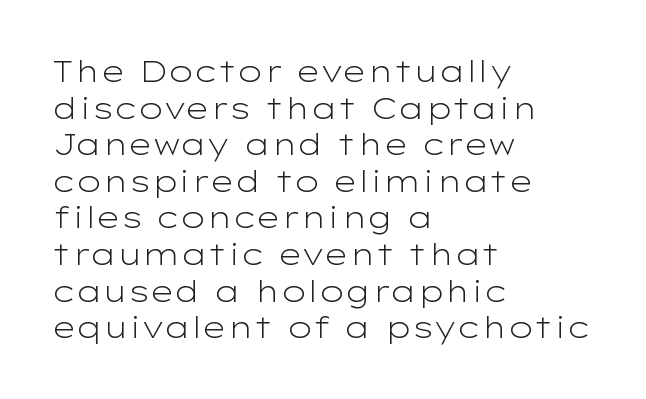
{"serif": "no", "italic": "no", "bold": "no", "weight": "light", "width": "wide", "stroke_contrast": "low", "x_height": "medium", "monospaced": "no", "underline": "no", "align": "left", "line_spacing_ratio": 1.22, "letter_spacing": "normal", "letter_spacing_em": 0.0, "glyph_px": 30}
